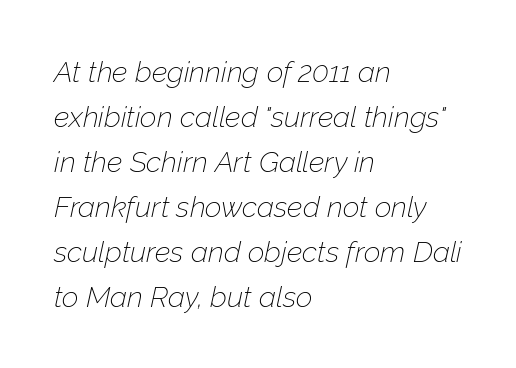
The image shows 29 px thin type, italic (leaning right); set left-aligned, normal line spacing (1.55x), normal letter spacing, not underlined; low stroke contrast and a medium x-height.
